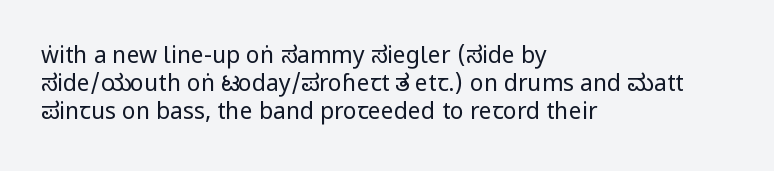
The image shows 23 px text type, upright; set left-aligned, line spacing 1.22x, normal letter spacing, not underlined.
